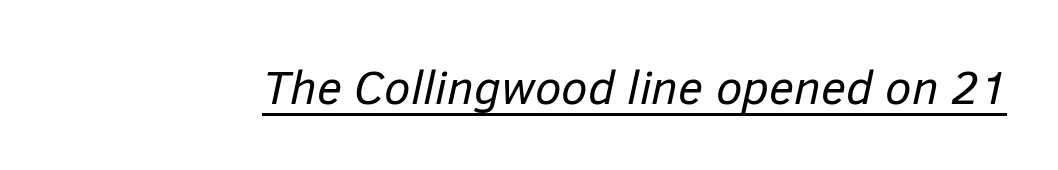
This is not heavy type; no bold has been used. The passage shown is underscored from start to finish. You can tell it's italic because the verticals aren't actually vertical. Glyph-to-glyph distance matches everyday printed text.
